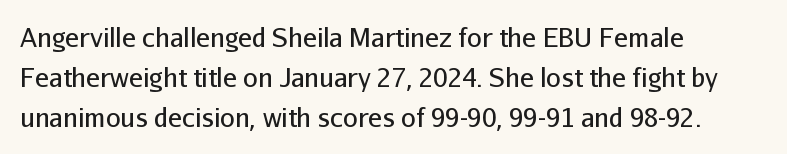
The image shows 26 px text type, upright; set left-aligned, normal line spacing (1.54x), normal letter spacing, not underlined.
